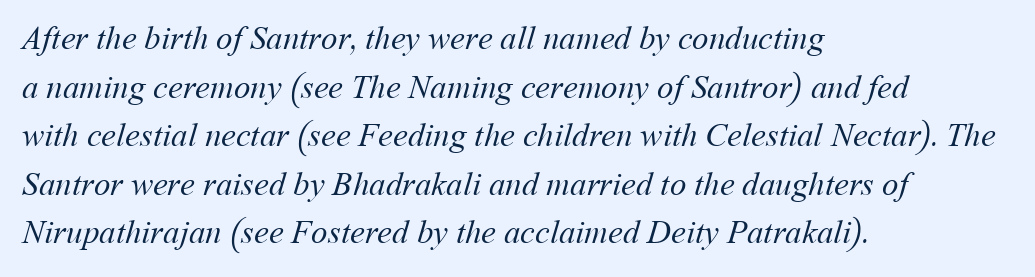
The image shows 33 px regular-weight type; set left-aligned, normal line spacing (1.47x), normal letter spacing, not underlined; medium stroke contrast and a medium x-height.
